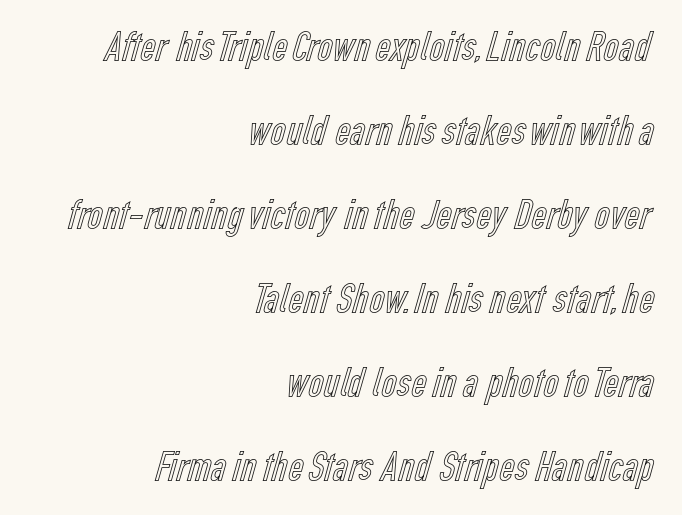
{"width": "condensed", "x_height": "medium", "monospaced": "no", "underline": "no", "align": "right", "line_spacing": "loose", "line_spacing_ratio": 2.0, "letter_spacing": "normal", "letter_spacing_em": 0.0, "glyph_px": 42}
